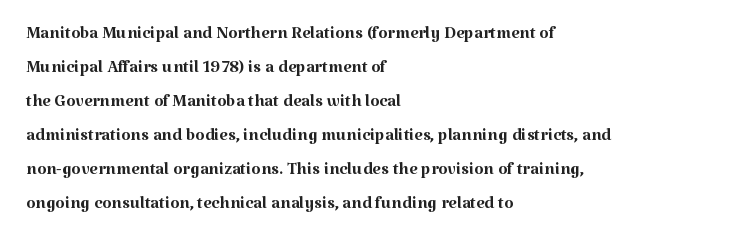
{"italic": "no", "bold": "no", "underline": "no", "align": "left", "line_spacing": "normal", "line_spacing_ratio": 1.42, "letter_spacing": "normal", "letter_spacing_em": 0.0, "glyph_px": 24}
